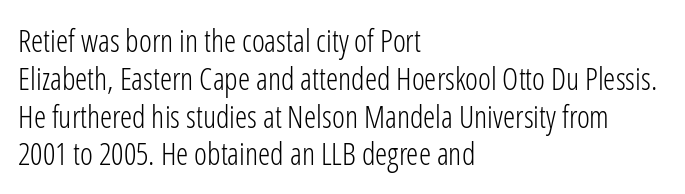
The image shows 31 px light, condensed sans-serif type, upright; set left-aligned, line spacing 1.22x, normal letter spacing, not underlined; low stroke contrast and a medium x-height.
